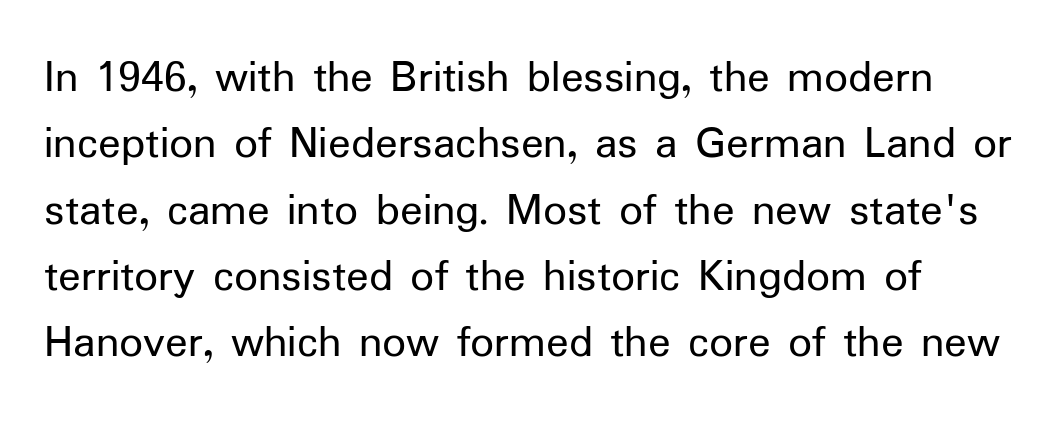
The typography opts for an upright posture over an oblique one. Look at the bottom of the vertical strokes: they stop flat, with no serifs. Baseline-to-baseline distance is the conventional proportion of letter height. Heaviness? Minimal to ordinary, like unemphasized prose.
